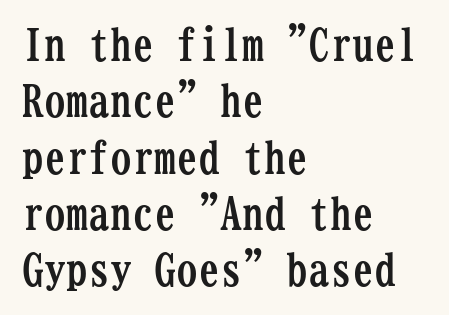
The image shows 44 px semibold, condensed serif type, upright, monospaced; set left-aligned, normal line spacing (1.28x), normal letter spacing, not underlined; low stroke contrast and a medium x-height.
